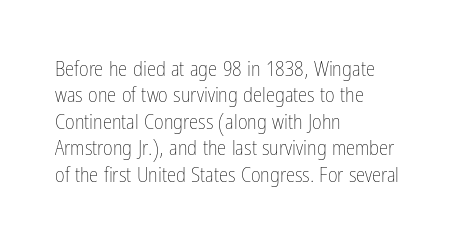
{"italic": "no", "bold": "no", "underline": "no", "align": "left", "line_spacing": "normal", "line_spacing_ratio": 1.26, "letter_spacing": "normal", "letter_spacing_em": 0.0, "glyph_px": 21}
